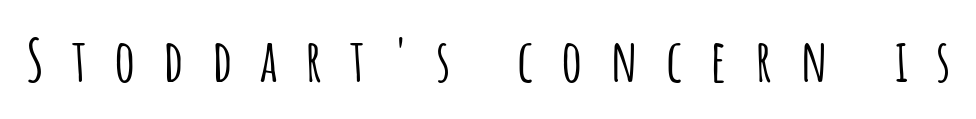
{"serif": "no", "italic": "no", "width": "condensed", "stroke_contrast": "low", "x_height": "large", "monospaced": "no", "underline": "no", "letter_spacing": "wide", "letter_spacing_em": 0.47, "glyph_px": 59}
